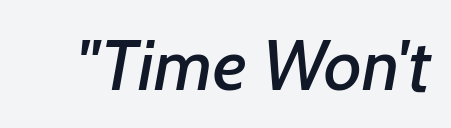
The image shows 72 px text type, italic (leaning right); set normal letter spacing, not underlined; low stroke contrast and a medium x-height.
